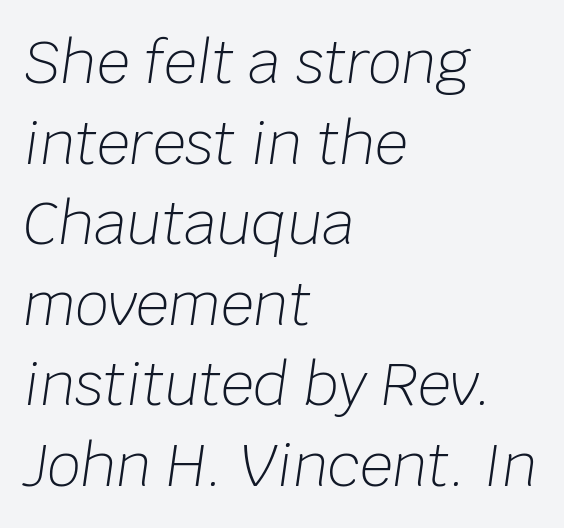
The image shows 58 px light type, italic (leaning right); set left-aligned, normal line spacing (1.39x), normal letter spacing, not underlined; low stroke contrast and a large x-height.
